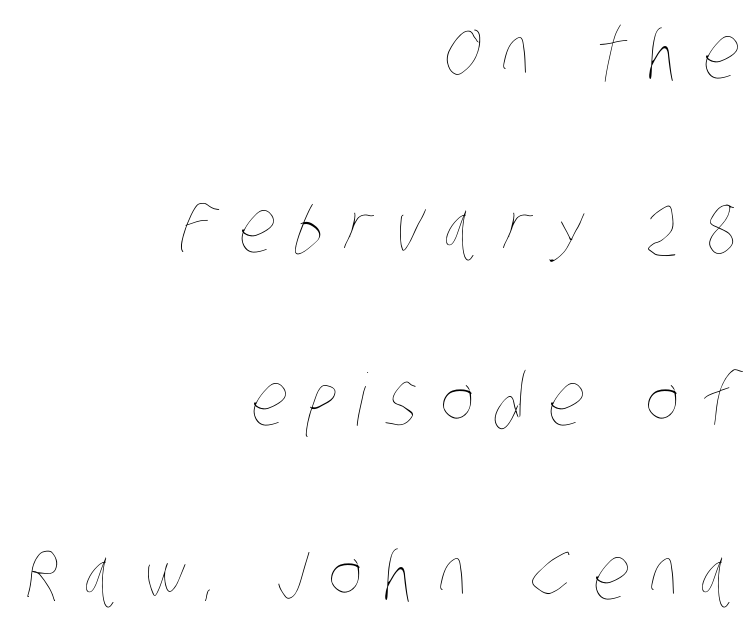
{"bold": "no", "weight": "thin", "width": "condensed", "stroke_contrast": "low", "x_height": "large", "monospaced": "no", "underline": "no", "align": "right", "line_spacing": "loose", "line_spacing_ratio": 2.41, "letter_spacing": "wide", "letter_spacing_em": 0.3, "glyph_px": 72}
